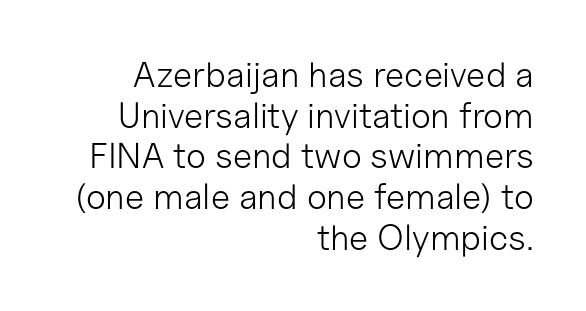
Q: Is the text bold? A: No.
Q: Is the text italic (slanted)? A: No, it is upright.
Q: Is the typeface a serif or a sans-serif typeface? A: Sans-serif.
Q: Is the text underlined? A: No.
Q: How is the paragraph aligned? A: Right-aligned.
Q: Is the spacing between letters normal or unusually wide? A: Normal.
Q: Is the spacing between lines tight, normal or loose? A: Tight.
Q: Width (condensed, normal, or wide)? A: Normal.
Q: Stroke contrast? A: Low.
Q: x-height? A: Medium.
Q: Monospaced? A: No.
